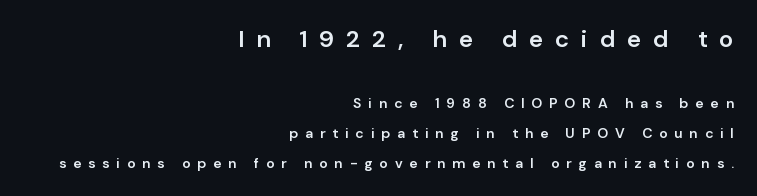
{"italic": "no", "bold": "semi", "underline": "no", "align": "right", "line_spacing": "loose", "line_spacing_ratio": 2.15, "letter_spacing": "wide", "letter_spacing_em": 0.49, "larger_block": "first", "size_ratio": 1.71, "glyph_px": 24}
